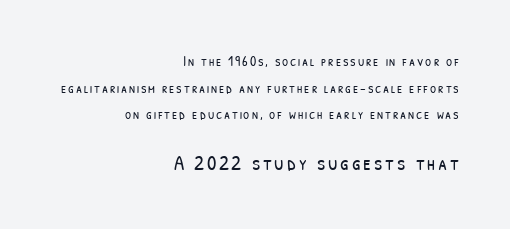
The image shows 21 px text type; set right-aligned, loose line spacing (1.91x), not underlined; the second (bottom) block is 1.5x larger.
